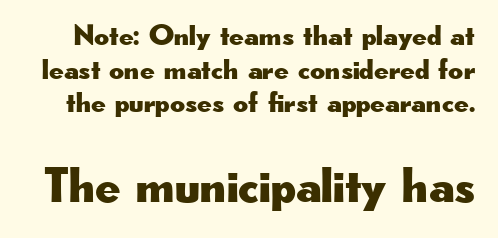
{"serif": "no", "italic": "no", "width": "wide", "stroke_contrast": "low", "x_height": "small", "monospaced": "no", "underline": "no", "line_spacing_ratio": 1.16, "letter_spacing": "normal", "letter_spacing_em": 0.0, "larger_block": "second", "size_ratio": 1.72, "glyph_px": 50}
